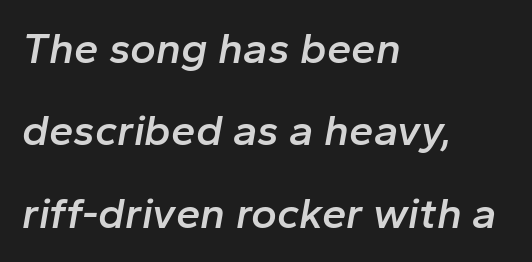
The image shows 44 px semibold type, italic (leaning right); set left-aligned, line spacing 1.87x, normal letter spacing, not underlined; low stroke contrast and a medium x-height.
